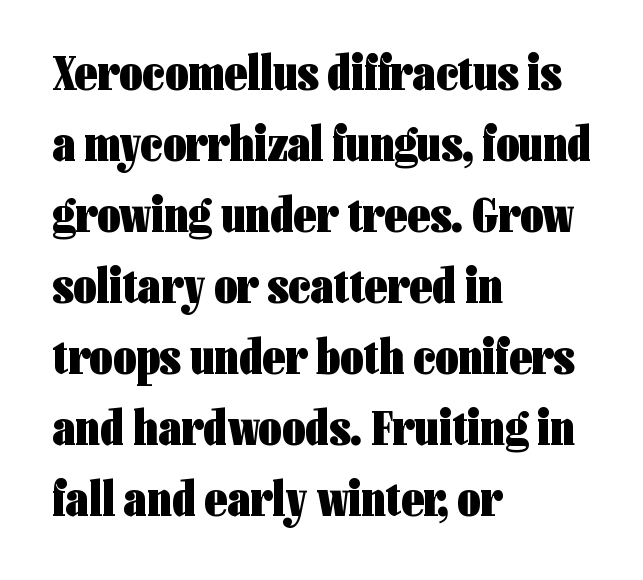
{"serif": "no", "italic": "no", "bold": "yes", "weight": "heavy", "width": "condensed", "stroke_contrast": "low", "x_height": "medium", "monospaced": "no", "underline": "no", "align": "left", "line_spacing": "normal", "line_spacing_ratio": 1.42, "letter_spacing": "normal", "letter_spacing_em": 0.0, "glyph_px": 50}
